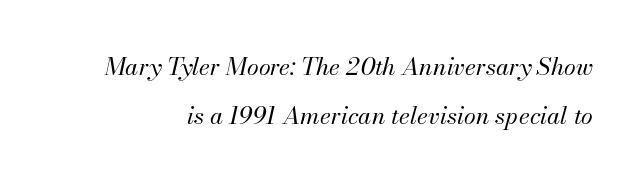
The image shows 24 px text type, italic (leaning right); set loose line spacing (2.05x), normal letter spacing, not underlined.
